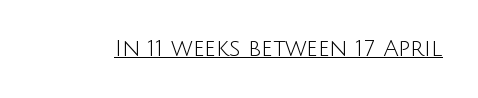
Q: Is the text bold? A: No.
Q: Is the text italic (slanted)? A: No, it is upright.
Q: Is the text underlined? A: Yes.
Q: Is the spacing between letters normal or unusually wide? A: Normal.
